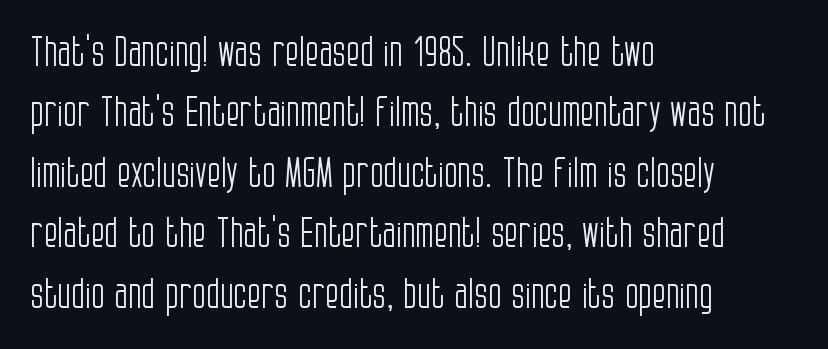
Q: Is the text bold? A: No.
Q: Is the text italic (slanted)? A: No, it is upright.
Q: Is the typeface a serif or a sans-serif typeface? A: Sans-serif.
Q: Is the text underlined? A: No.
Q: How is the paragraph aligned? A: Left-aligned.
Q: Is the spacing between letters normal or unusually wide? A: Normal.
Q: Is the spacing between lines tight, normal or loose? A: Normal.
Q: Width (condensed, normal, or wide)? A: Condensed.
Q: Stroke contrast? A: Low.
Q: x-height? A: Large.
Q: Monospaced? A: No.
